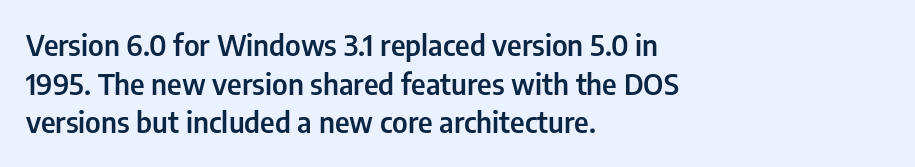
Q: Is the text bold? A: Semi-bold.
Q: Is the text italic (slanted)? A: No, it is upright.
Q: Is the typeface a serif or a sans-serif typeface? A: Sans-serif.
Q: Is the text underlined? A: No.
Q: How is the paragraph aligned? A: Left-aligned.
Q: Is the spacing between letters normal or unusually wide? A: Normal.
Q: Is the spacing between lines tight, normal or loose? A: Normal.
Q: Width (condensed, normal, or wide)? A: Condensed.
Q: Stroke contrast? A: Low.
Q: x-height? A: Medium.
Q: Monospaced? A: No.
